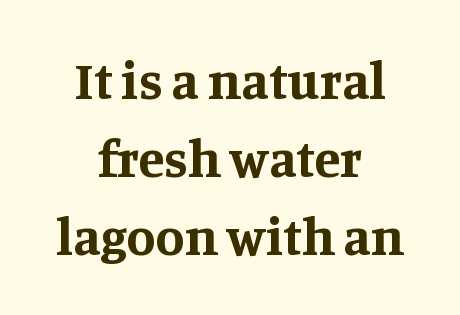
This sample keeps an unexceptional amount of space between lines. This sample is center-justified, so both line endings float freely. Here the designer chose a conventional face with non-uniform glyph widths. Typographic density is high because the face is bold. The text was rendered using a seriffed face with decorative stroke endings. Lines of text with bare space underneath.
